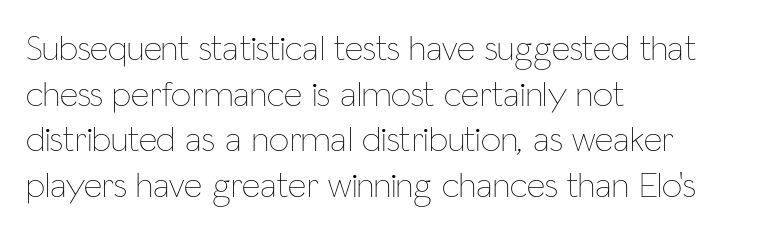
{"italic": "no", "bold": "no", "weight": "thin", "width": "condensed", "stroke_contrast": "low", "x_height": "medium", "monospaced": "no", "underline": "no", "align": "left", "line_spacing": "normal", "line_spacing_ratio": 1.27, "letter_spacing": "normal", "letter_spacing_em": 0.0, "glyph_px": 36}
